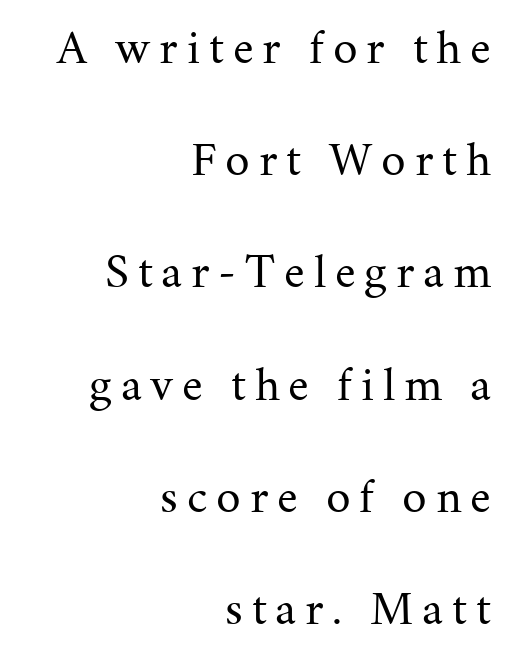
The designer dialed line spacing up above the default. Just letters on the line, the space beneath them empty. Caption: face not bold, strokes unweighted. You could not count columns in this text — the font is proportionally spaced. Is there any slant? The stems are plumb. In terms of letterform style, serifs are clearly present.
